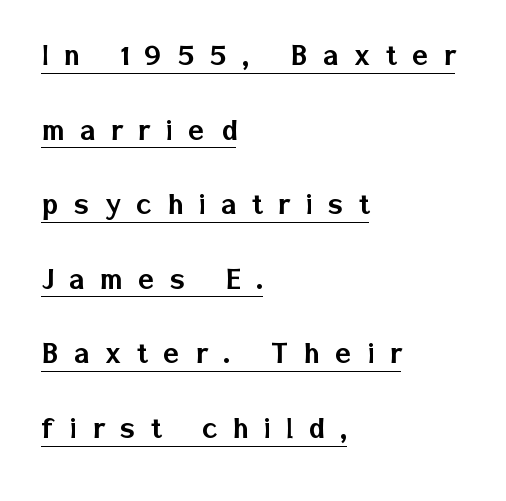
The image shows 33 px sans-serif type, upright; set left-aligned, loose line spacing (2.26x), unusually wide letter spacing (+0.48 em), underlined; low stroke contrast and a medium x-height.
